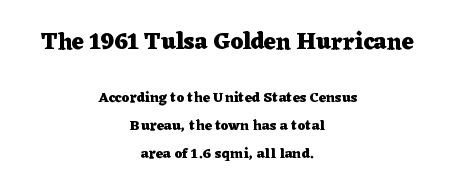
The image shows 23 px bold type, upright; set centered, loose line spacing (2.0x), normal letter spacing, not underlined; the first (top) block is 1.64x larger.
